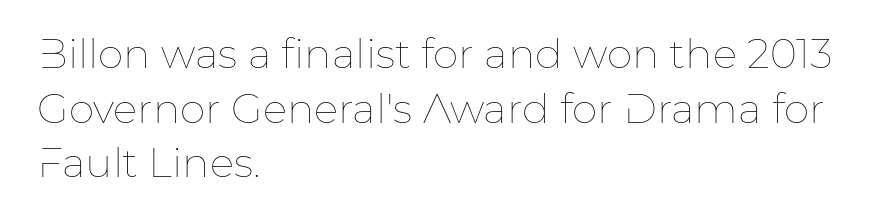
{"italic": "no", "bold": "no", "weight": "thin", "width": "normal", "stroke_contrast": "low", "x_height": "medium", "monospaced": "no", "underline": "no", "align": "left", "line_spacing": "normal", "line_spacing_ratio": 1.33, "letter_spacing": "normal", "letter_spacing_em": 0.0, "glyph_px": 41}
